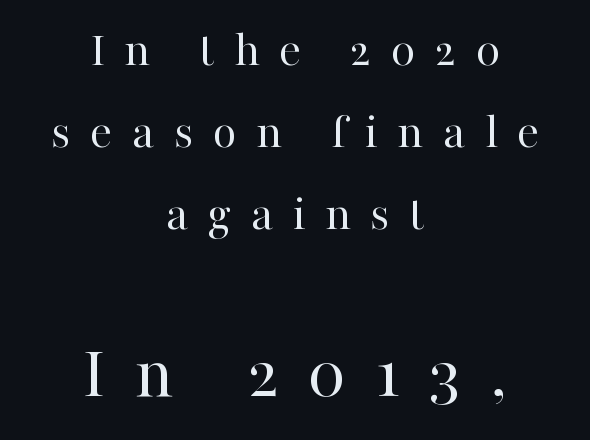
Q: Is the text bold? A: No.
Q: Is the text italic (slanted)? A: No, it is upright.
Q: Is the typeface a serif or a sans-serif typeface? A: Serif.
Q: Is the text underlined? A: No.
Q: How is the paragraph aligned? A: Centered.
Q: Is the spacing between letters normal or unusually wide? A: Unusually wide.
Q: Is the spacing between lines tight, normal or loose? A: Normal.
Q: Which block of text is set in a larger size, the first (top) or the second (bottom)? A: The second (bottom) one.
Q: Width (condensed, normal, or wide)? A: Normal.
Q: Stroke contrast? A: High.
Q: x-height? A: Medium.
Q: Monospaced? A: No.
